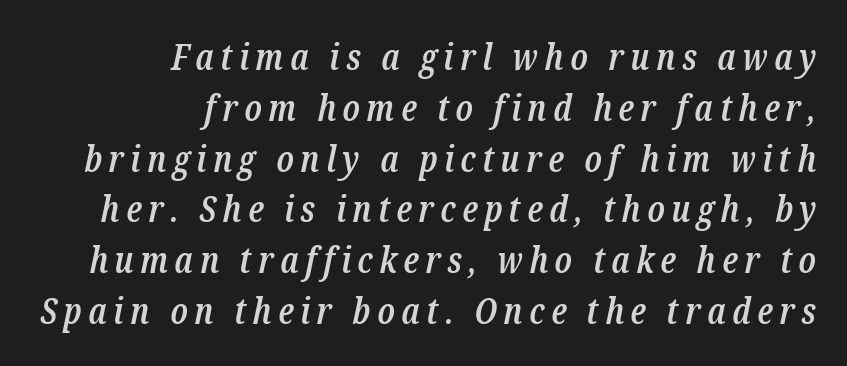
The foot of each line stays bare and open. Quick note: italic. The face used here is a semibold: visibly heavier than regular, lighter than bold. Looks like regular typesetting: each glyph gets only the width it needs.
